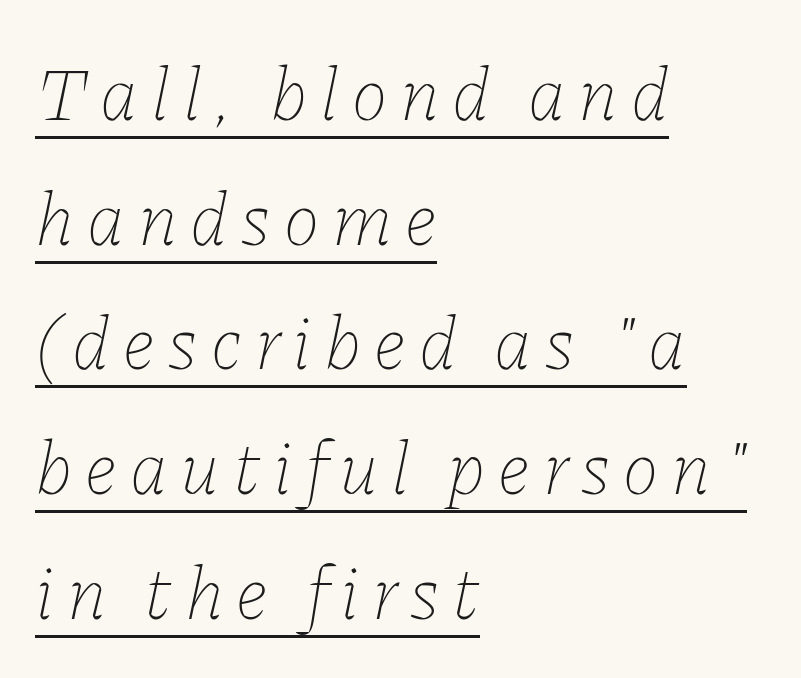
The image shows 76 px thin type, italic (leaning right); set left-aligned, normal line spacing (1.64x), underlined; low stroke contrast and a medium x-height.
